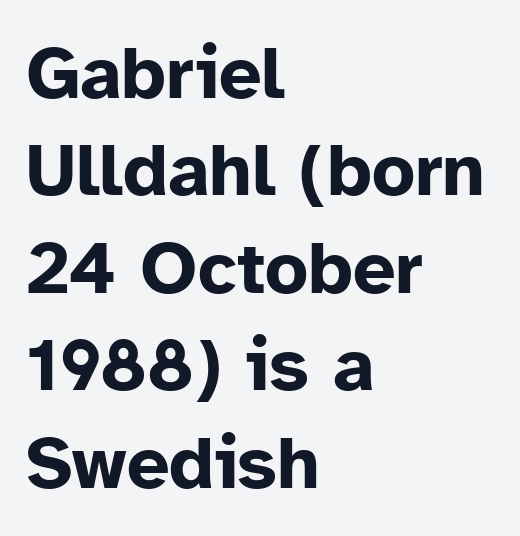
Q: Is the text bold? A: Yes.
Q: Is the text italic (slanted)? A: No, it is upright.
Q: Is the typeface a serif or a sans-serif typeface? A: Sans-serif.
Q: Is the text underlined? A: No.
Q: How is the paragraph aligned? A: Left-aligned.
Q: Is the spacing between letters normal or unusually wide? A: Normal.
Q: Is the spacing between lines tight, normal or loose? A: Normal.
Q: Width (condensed, normal, or wide)? A: Normal.
Q: Stroke contrast? A: Low.
Q: x-height? A: Medium.
Q: Monospaced? A: No.
